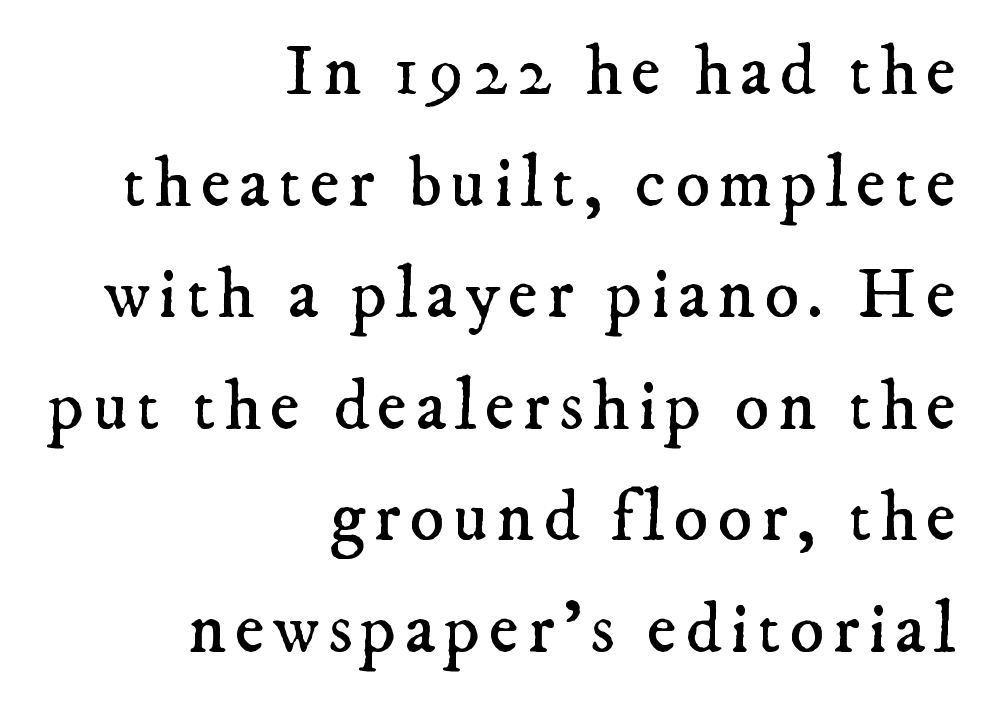
The image shows 72 px regular-weight serif type; set right-aligned, normal line spacing (1.55x), not underlined; low stroke contrast and a small x-height.
